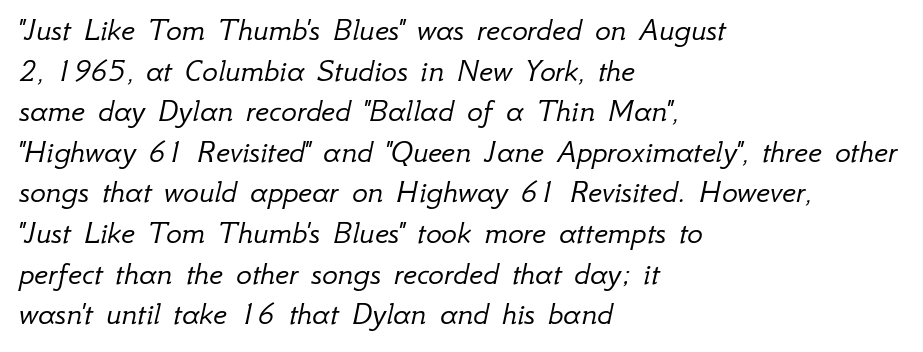
{"italic": "yes", "lean": "right", "slant_degrees": 12, "bold": "no", "weight": "light", "width": "normal", "stroke_contrast": "low", "x_height": "small", "monospaced": "no", "underline": "no", "align": "left", "line_spacing_ratio": 1.23, "letter_spacing": "normal", "letter_spacing_em": 0.0, "glyph_px": 33}
